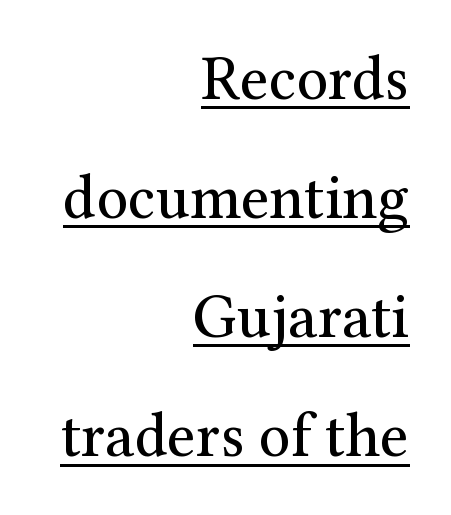
{"serif": "yes", "italic": "no", "bold": "no", "weight": "regular", "width": "normal", "stroke_contrast": "medium", "x_height": "medium", "monospaced": "no", "underline": "yes", "align": "right", "line_spacing_ratio": 1.89, "letter_spacing": "normal", "letter_spacing_em": 0.0, "glyph_px": 63}
